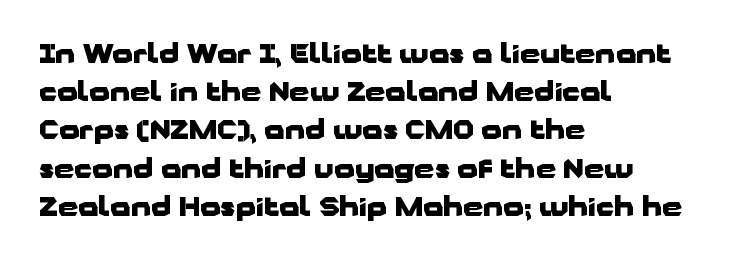
{"italic": "no", "bold": "yes", "underline": "no", "align": "left", "line_spacing": "normal", "line_spacing_ratio": 1.47, "letter_spacing": "normal", "letter_spacing_em": 0.0, "glyph_px": 26}
